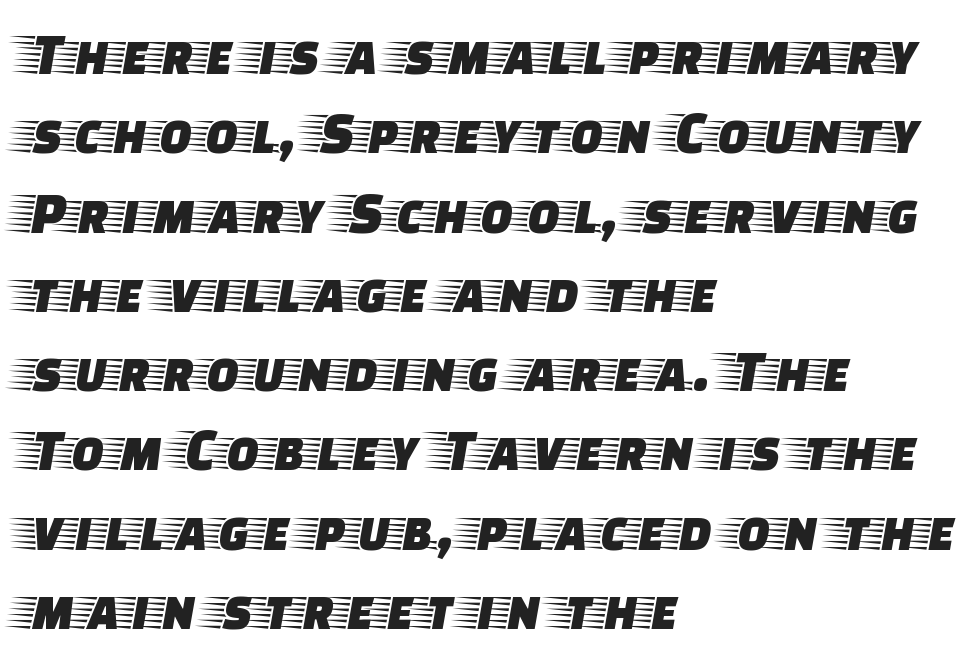
This sample is left-justified, so line endings fall wherever the words run out. Spacing verdict: proportional, widths tailored to each character. Check the space under the baseline: it is left empty. These lines sit exactly where default settings would place them.
